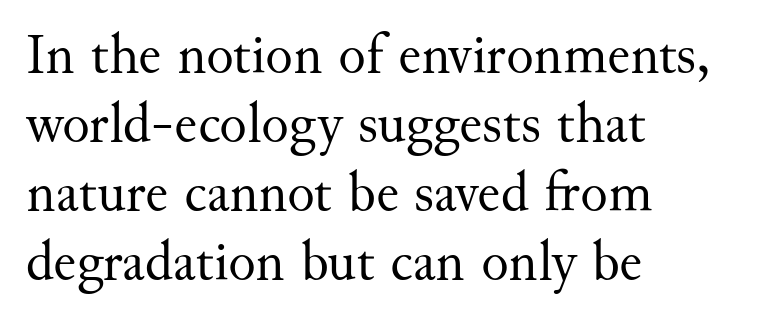
{"serif": "yes", "italic": "no", "bold": "no", "weight": "regular", "width": "normal", "stroke_contrast": "medium", "x_height": "small", "monospaced": "no", "underline": "no", "align": "left", "line_spacing_ratio": 1.21, "letter_spacing": "normal", "letter_spacing_em": 0.0, "glyph_px": 57}
